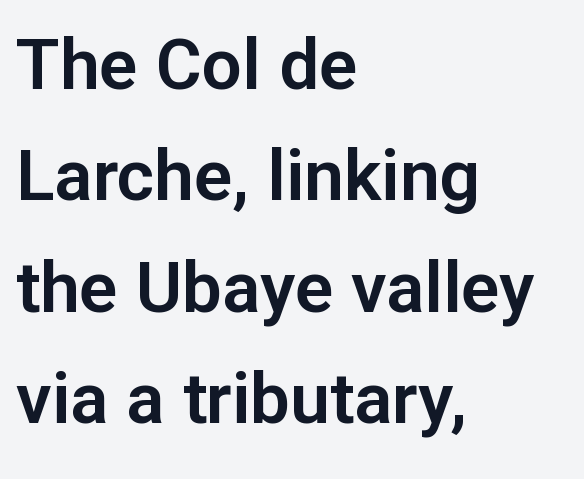
{"serif": "no", "italic": "no", "width": "normal", "stroke_contrast": "low", "x_height": "medium", "monospaced": "no", "underline": "no", "align": "left", "line_spacing": "normal", "line_spacing_ratio": 1.57, "letter_spacing": "normal", "letter_spacing_em": 0.0, "glyph_px": 71}
